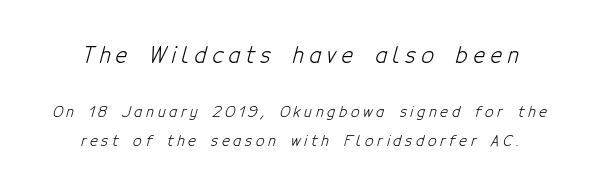
Q: Is the text bold? A: No.
Q: Is the text underlined? A: No.
Q: Is the spacing between letters normal or unusually wide? A: Unusually wide.
Q: Which block of text is set in a larger size, the first (top) or the second (bottom)? A: The first (top) one.
